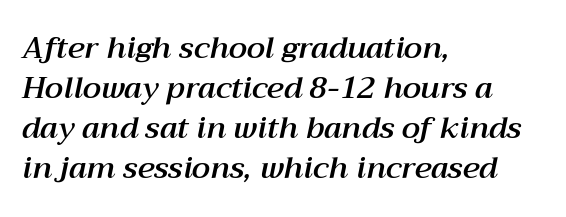
{"italic": "yes", "lean": "right", "slant_degrees": 12, "width": "normal", "stroke_contrast": "medium", "x_height": "medium", "monospaced": "no", "underline": "no", "align": "left", "line_spacing": "normal", "line_spacing_ratio": 1.33, "letter_spacing": "normal", "letter_spacing_em": 0.0, "glyph_px": 30}
